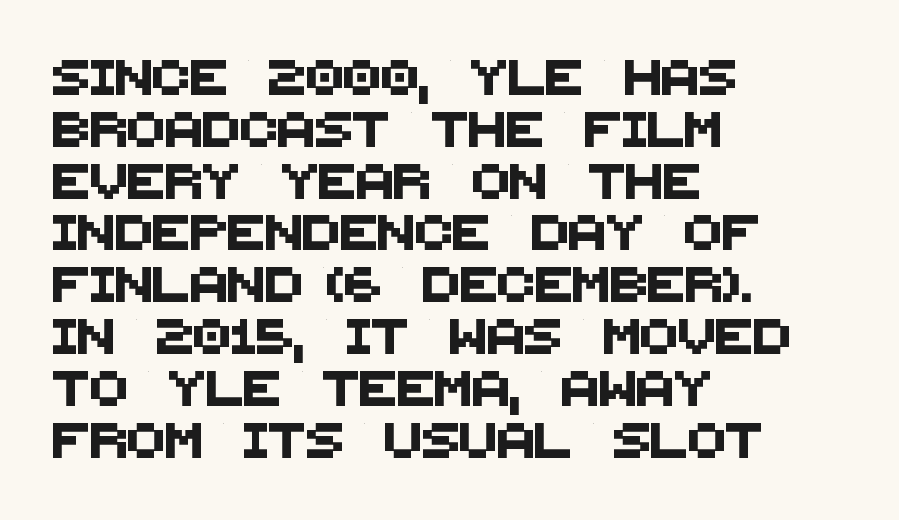
{"serif": "no", "width": "normal", "stroke_contrast": "medium", "x_height": "large", "monospaced": "no", "underline": "no", "align": "left", "line_spacing": "normal", "line_spacing_ratio": 1.48, "letter_spacing": "normal", "letter_spacing_em": 0.0, "glyph_px": 35}
